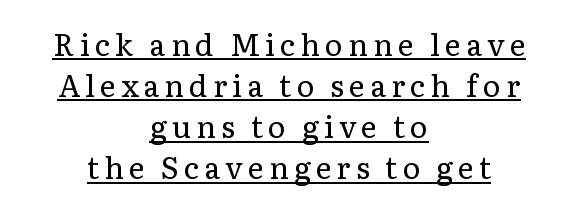
Q: Is the text bold? A: No.
Q: Is the text italic (slanted)? A: No, it is upright.
Q: Is the typeface a serif or a sans-serif typeface? A: Serif.
Q: Is the text underlined? A: Yes.
Q: How is the paragraph aligned? A: Centered.
Q: Is the spacing between lines tight, normal or loose? A: Normal.
Q: Width (condensed, normal, or wide)? A: Normal.
Q: Stroke contrast? A: Low.
Q: x-height? A: Medium.
Q: Monospaced? A: No.
